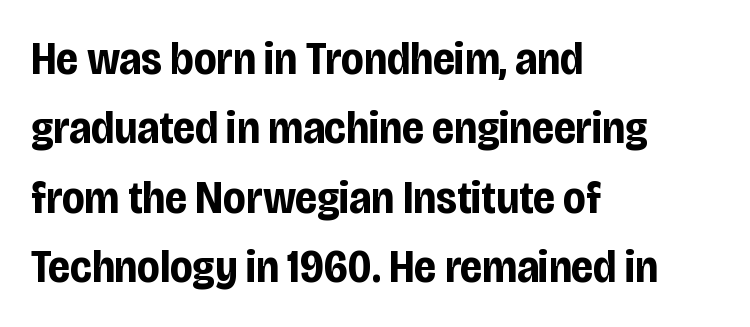
The designer left line spacing at the default. Here the glyphs are tracked normally, forming tight word shapes. The lines in this sample share a left origin and differ only in where they stop. To sum up the face: it is a sans, with no serifs. Nope, not italic — everything's standing straight. Letters rest on an invisible, unmarked baseline.
